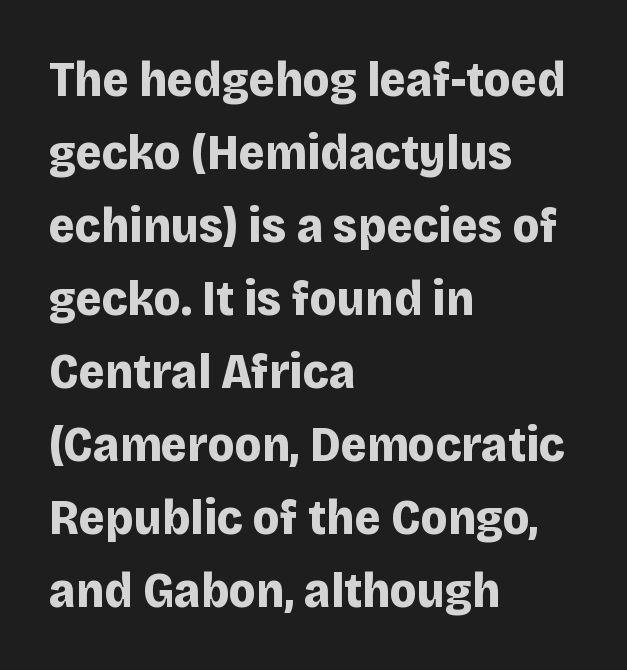
The image shows 50 px bold sans-serif type, upright; set left-aligned, normal line spacing (1.46x), normal letter spacing, not underlined; low stroke contrast and a large x-height.
